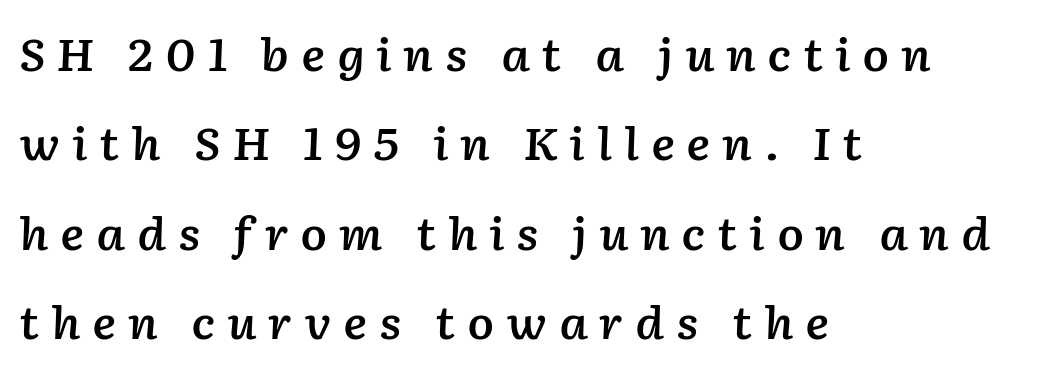
The image shows 44 px semibold type, italic (leaning right); set left-aligned, loose line spacing (2.03x), unusually wide letter spacing (+0.26 em), not underlined; low stroke contrast and a medium x-height.
